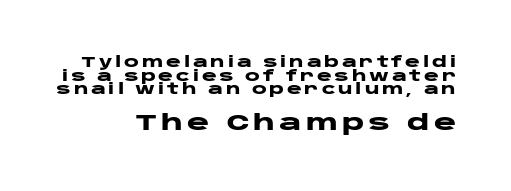
{"italic": "no", "bold": "yes", "underline": "no", "line_spacing": "tight", "line_spacing_ratio": 0.98, "letter_spacing": "wide", "letter_spacing_em": 0.2, "larger_block": "second", "size_ratio": 1.5, "glyph_px": 21}
